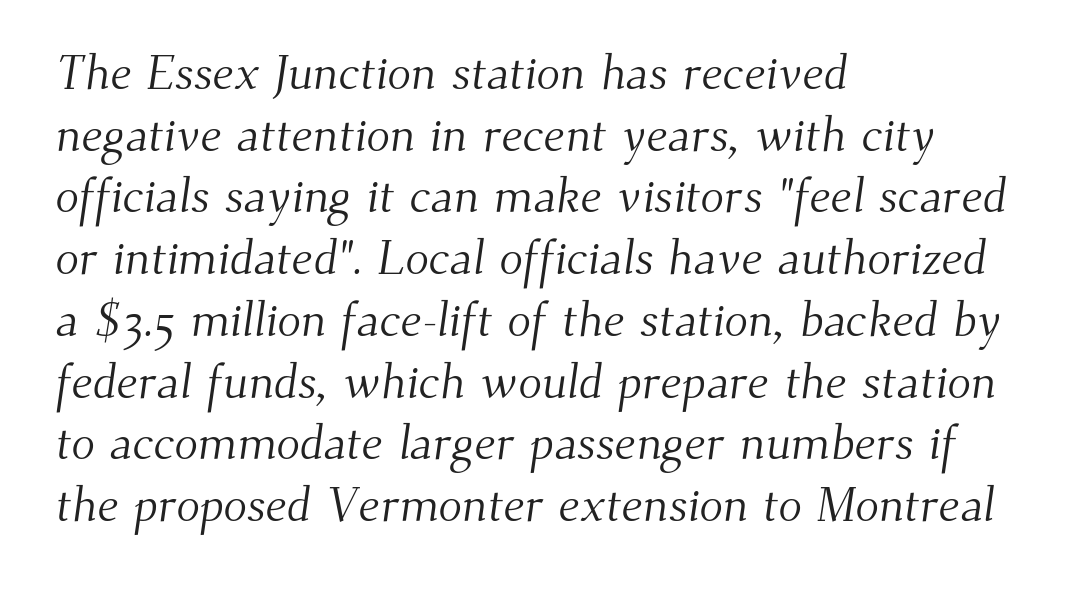
Q: Is the text bold? A: No.
Q: Is the typeface a serif or a sans-serif typeface? A: Serif.
Q: Is the text underlined? A: No.
Q: How is the paragraph aligned? A: Left-aligned.
Q: Is the spacing between letters normal or unusually wide? A: Normal.
Q: Is the spacing between lines tight, normal or loose? A: Normal.
Q: Width (condensed, normal, or wide)? A: Normal.
Q: Stroke contrast? A: Medium.
Q: x-height? A: Small.
Q: Monospaced? A: No.
